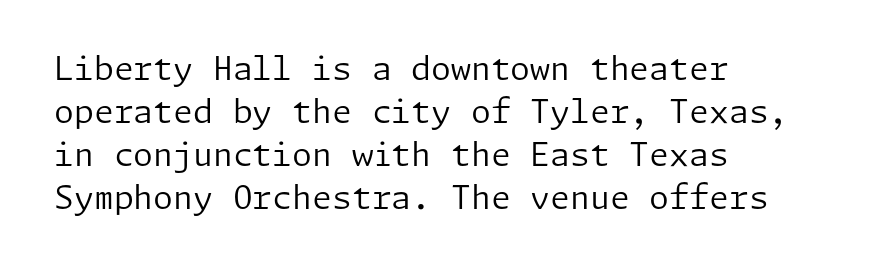
The image shows 32 px regular-weight sans-serif type, upright; set left-aligned, normal line spacing (1.34x), normal letter spacing, not underlined; low stroke contrast and a medium x-height.
